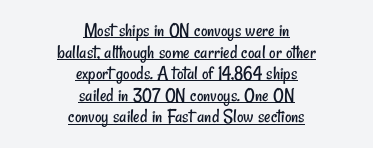
Q: Is the text bold? A: No.
Q: Is the text underlined? A: Yes.
Q: How is the paragraph aligned? A: Centered.
Q: Is the spacing between letters normal or unusually wide? A: Normal.
Q: Is the spacing between lines tight, normal or loose? A: Tight.
